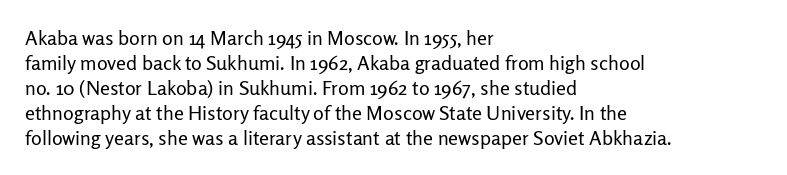
Underline: absent. These glyphs show unthickened strokes, regular width or finer. The leading is moderate, giving the passage an even texture. Upright lettering throughout.
